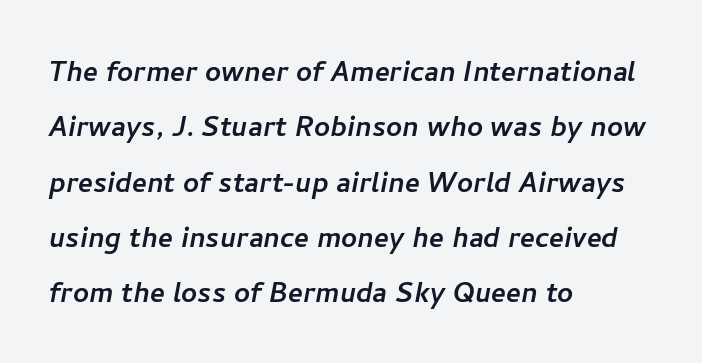
{"serif": "no", "width": "normal", "stroke_contrast": "low", "x_height": "medium", "monospaced": "no", "underline": "no", "align": "left", "line_spacing": "normal", "line_spacing_ratio": 1.58, "letter_spacing": "normal", "letter_spacing_em": 0.0, "glyph_px": 35}
